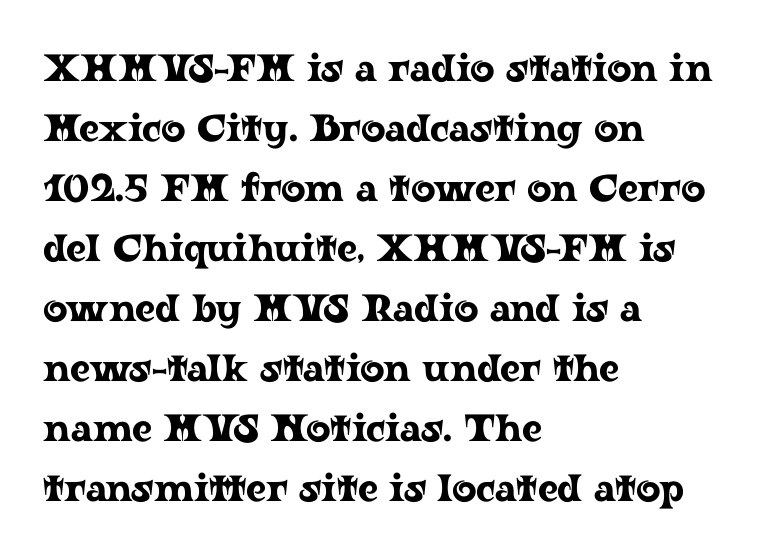
Varying glyph widths throughout — classic text-font behaviour. This rendering leaves character spacing at its baseline value. Alignment: flush left. The strip under each line holds only bare page. How would I describe the line gaps? Plain and ordinary. Is this a sans? No — the strokes have serifs.
